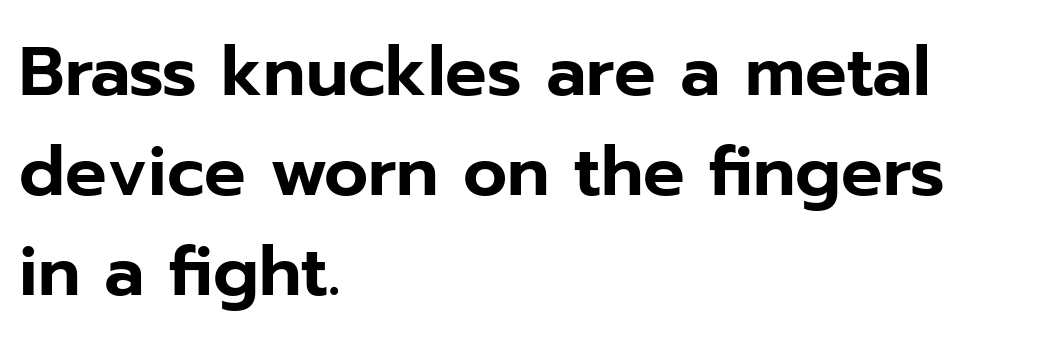
Q: Is the text italic (slanted)? A: No, it is upright.
Q: Is the typeface a serif or a sans-serif typeface? A: Sans-serif.
Q: Is the text underlined? A: No.
Q: How is the paragraph aligned? A: Left-aligned.
Q: Is the spacing between letters normal or unusually wide? A: Normal.
Q: Is the spacing between lines tight, normal or loose? A: Normal.
Q: Width (condensed, normal, or wide)? A: Normal.
Q: Stroke contrast? A: Low.
Q: x-height? A: Medium.
Q: Monospaced? A: No.
